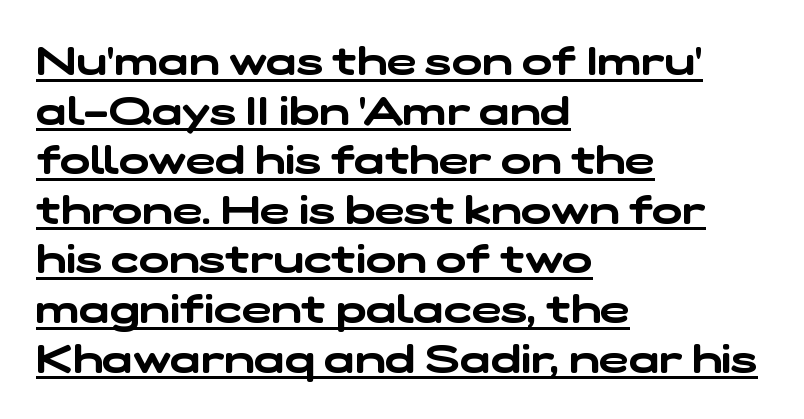
{"serif": "no", "width": "wide", "stroke_contrast": "low", "x_height": "medium", "monospaced": "no", "underline": "yes", "align": "left", "line_spacing_ratio": 1.24, "letter_spacing": "normal", "letter_spacing_em": 0.0, "glyph_px": 40}
